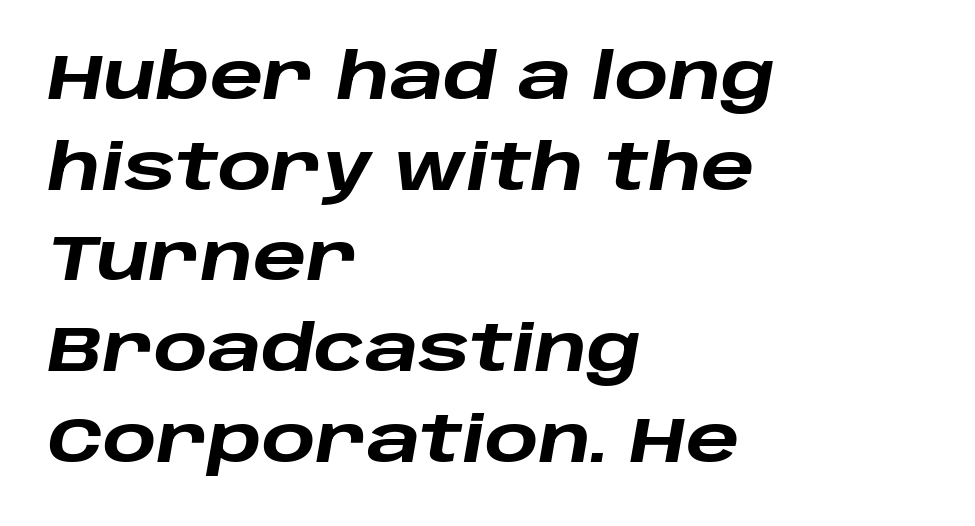
Q: Is the text bold? A: Yes.
Q: Is the text italic (slanted)? A: Yes, it leans right by about 10 degrees.
Q: Is the text underlined? A: No.
Q: How is the paragraph aligned? A: Left-aligned.
Q: Is the spacing between letters normal or unusually wide? A: Normal.
Q: Is the spacing between lines tight, normal or loose? A: Normal.
Q: Width (condensed, normal, or wide)? A: Wide.
Q: Stroke contrast? A: Low.
Q: x-height? A: Large.
Q: Monospaced? A: No.
